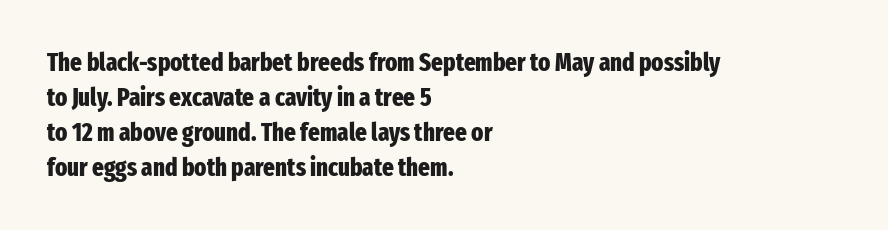
Q: Is the text bold? A: Yes.
Q: Is the text italic (slanted)? A: No, it is upright.
Q: Is the text underlined? A: No.
Q: How is the paragraph aligned? A: Left-aligned.
Q: Is the spacing between letters normal or unusually wide? A: Normal.
Q: Is the spacing between lines tight, normal or loose? A: Normal.
